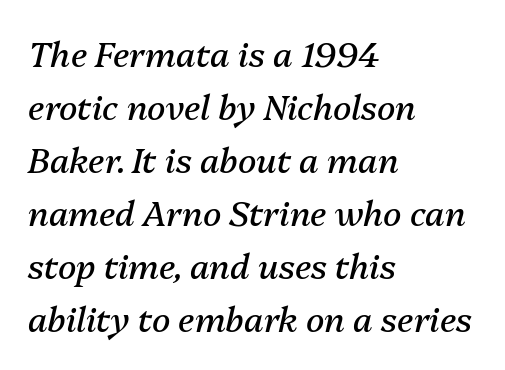
Q: Is the text bold? A: No.
Q: Is the text italic (slanted)? A: Yes, it leans right by about 13 degrees.
Q: Is the text underlined? A: No.
Q: How is the paragraph aligned? A: Left-aligned.
Q: Is the spacing between letters normal or unusually wide? A: Normal.
Q: Is the spacing between lines tight, normal or loose? A: Normal.
Q: Width (condensed, normal, or wide)? A: Normal.
Q: Stroke contrast? A: Medium.
Q: x-height? A: Medium.
Q: Monospaced? A: No.
